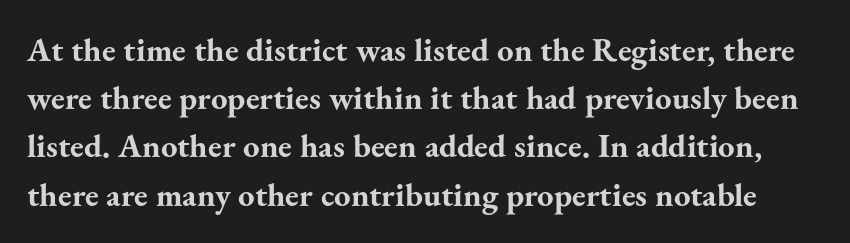
{"serif": "yes", "italic": "no", "bold": "yes", "weight": "bold", "width": "normal", "stroke_contrast": "medium", "x_height": "small", "monospaced": "no", "underline": "no", "line_spacing": "normal", "line_spacing_ratio": 1.46, "letter_spacing": "normal", "letter_spacing_em": 0.0, "glyph_px": 33}
